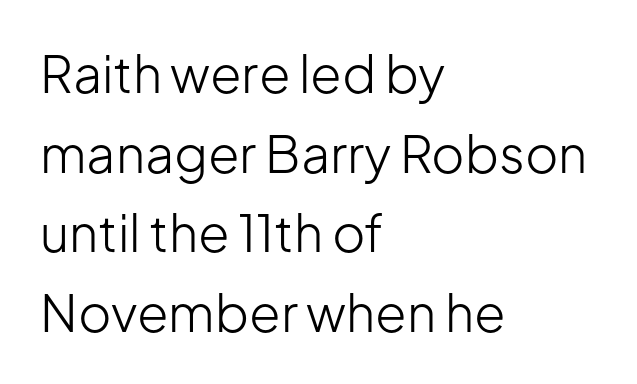
Q: Is the text bold? A: No.
Q: Is the text italic (slanted)? A: No, it is upright.
Q: Is the typeface a serif or a sans-serif typeface? A: Sans-serif.
Q: Is the text underlined? A: No.
Q: How is the paragraph aligned? A: Left-aligned.
Q: Is the spacing between letters normal or unusually wide? A: Normal.
Q: Is the spacing between lines tight, normal or loose? A: Normal.
Q: Width (condensed, normal, or wide)? A: Normal.
Q: Stroke contrast? A: Low.
Q: x-height? A: Medium.
Q: Monospaced? A: No.
